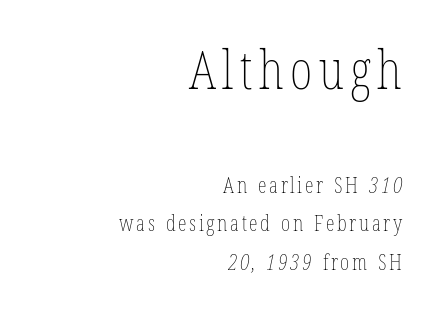
Q: Is the text bold? A: No.
Q: Is the text underlined? A: No.
Q: How is the paragraph aligned? A: Right-aligned.
Q: Which block of text is set in a larger size, the first (top) or the second (bottom)? A: The first (top) one.
Q: Width (condensed, normal, or wide)? A: Condensed.
Q: Stroke contrast? A: Low.
Q: x-height? A: Medium.
Q: Monospaced? A: No.
